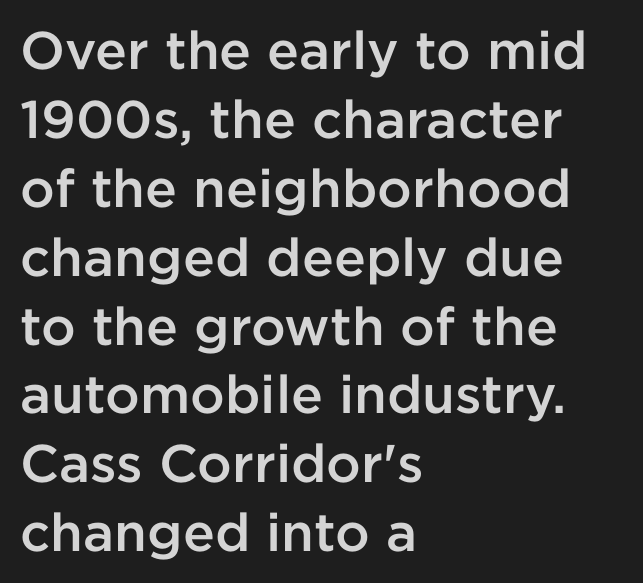
{"serif": "no", "italic": "no", "bold": "semi", "weight": "semibold", "width": "normal", "stroke_contrast": "low", "x_height": "medium", "monospaced": "no", "underline": "no", "align": "left", "line_spacing": "normal", "line_spacing_ratio": 1.3, "letter_spacing": "normal", "letter_spacing_em": 0.0, "glyph_px": 53}
